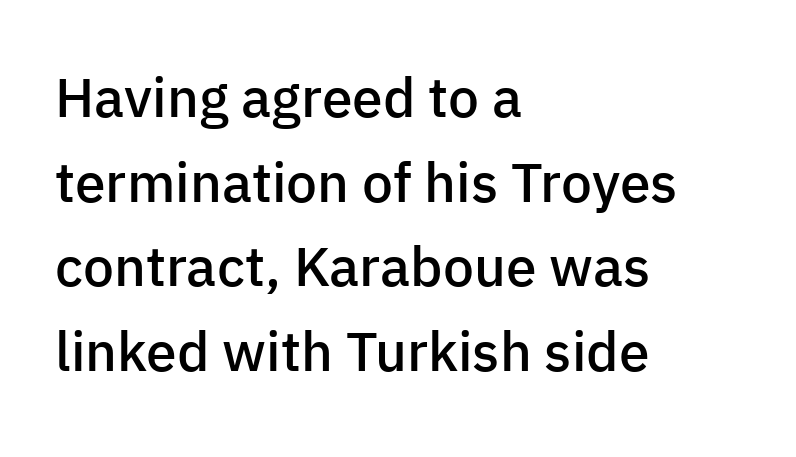
{"serif": "no", "italic": "no", "bold": "semi", "weight": "semibold", "width": "normal", "stroke_contrast": "low", "x_height": "medium", "monospaced": "no", "underline": "no", "align": "left", "line_spacing": "normal", "line_spacing_ratio": 1.54, "letter_spacing": "normal", "letter_spacing_em": 0.0, "glyph_px": 55}
